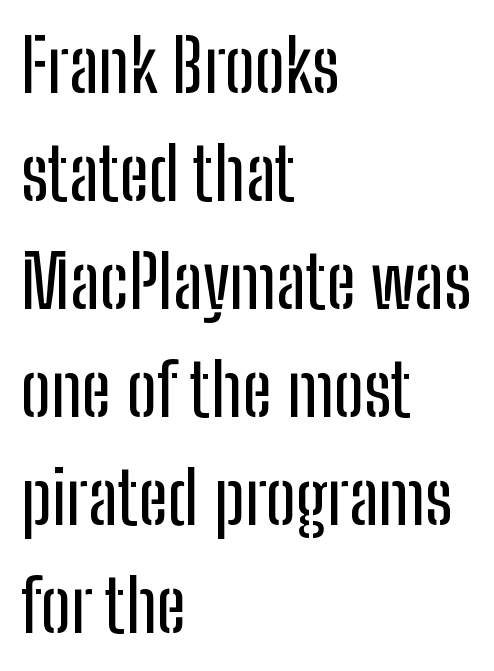
{"serif": "no", "italic": "no", "width": "condensed", "stroke_contrast": "low", "x_height": "medium", "monospaced": "no", "underline": "no", "align": "left", "line_spacing": "normal", "line_spacing_ratio": 1.48, "letter_spacing": "normal", "letter_spacing_em": 0.0, "glyph_px": 73}
